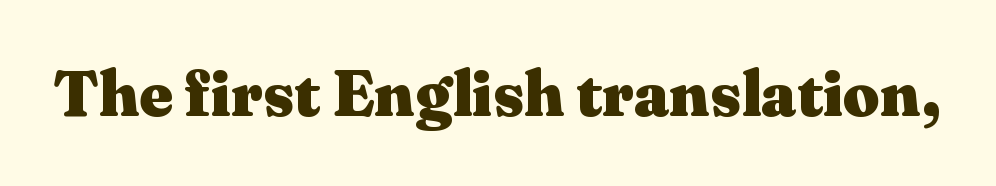
The font's upright variant was chosen for this text. I'd call this a serif setting — the letters wear small feet. No extra tracking has been applied to these lines. The passage shown is typed in a proportional face where columns would drift.
